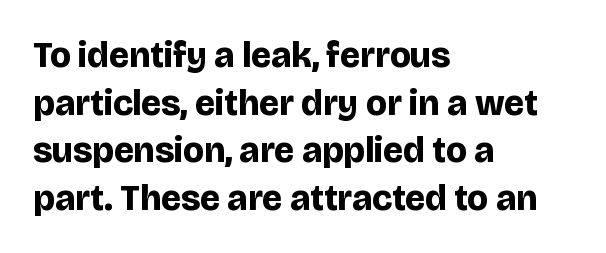
{"serif": "no", "italic": "no", "bold": "yes", "weight": "bold", "width": "normal", "stroke_contrast": "low", "x_height": "large", "monospaced": "no", "underline": "no", "align": "left", "line_spacing": "normal", "line_spacing_ratio": 1.32, "letter_spacing": "normal", "letter_spacing_em": 0.0, "glyph_px": 36}
